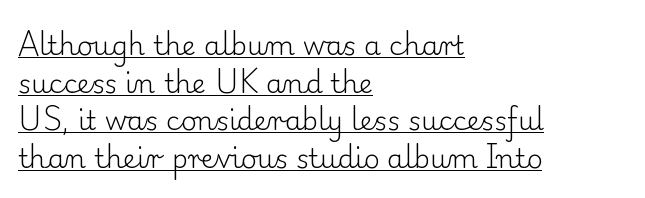
Does extra space separate the letters? No, they use regular spacing. Posture: vertical. The paragraph has a hard left edge and a soft right edge. Each line of the rendering has a horizontal stroke beneath the glyphs. Compared with a typical body face, this is equally light or lighter still. The space between consecutive lines is moderate.
